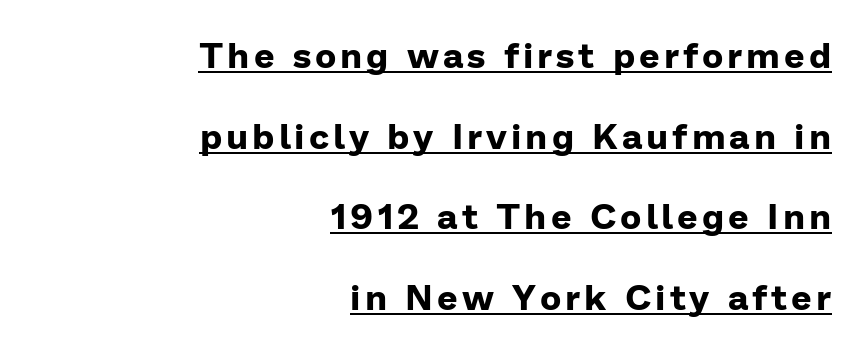
Q: Is the text bold? A: Yes.
Q: Is the text italic (slanted)? A: No, it is upright.
Q: Is the typeface a serif or a sans-serif typeface? A: Sans-serif.
Q: Is the text underlined? A: Yes.
Q: How is the paragraph aligned? A: Right-aligned.
Q: Is the spacing between lines tight, normal or loose? A: Loose.
Q: Width (condensed, normal, or wide)? A: Normal.
Q: Stroke contrast? A: Low.
Q: x-height? A: Medium.
Q: Monospaced? A: No.
